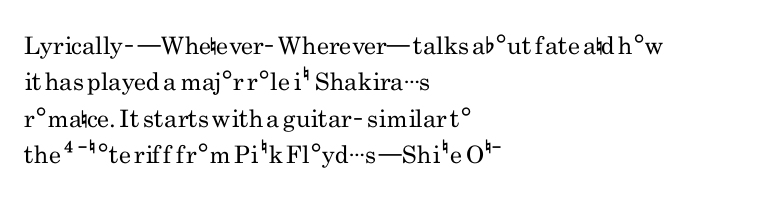
The foot of each line stays bare and open. These lines stack with their left ends in a neat column. Italic: no, the glyphs are upright roman. These lines sit exactly where default settings would place them.
